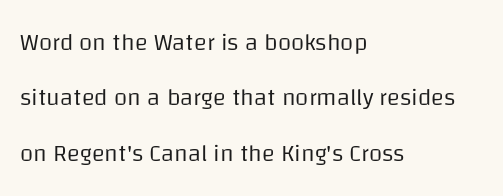
Whoever set this chose breathing room over compactness in the vertical rhythm. The typography opts for an upright posture over an oblique one. The strokes are not fattened; the text isn't bold. The gaps between neighbouring characters are ordinary and unremarkable. Left-aligned paragraph, ragged on the right.
